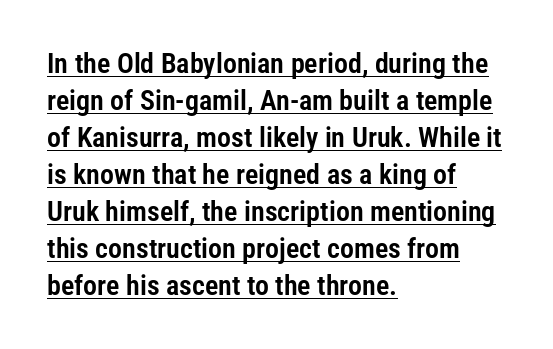
This rendering leaves character spacing at its baseline value. Rows of type keep a routine distance in the vertical direction. Every word sits above its own underline. These lines are rendered in a variable-pitch font.
